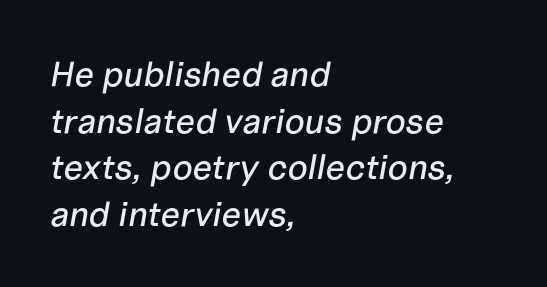
{"italic": "yes", "lean": "right", "slant_degrees": 10, "width": "normal", "stroke_contrast": "low", "x_height": "medium", "monospaced": "no", "underline": "no", "align": "left", "line_spacing": "normal", "line_spacing_ratio": 1.33, "letter_spacing": "normal", "letter_spacing_em": 0.0, "glyph_px": 35}
